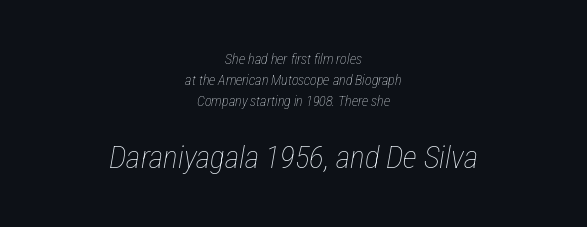
{"italic": "yes", "lean": "right", "slant_degrees": 12, "bold": "no", "weight": "thin", "width": "condensed", "stroke_contrast": "low", "x_height": "medium", "monospaced": "no", "underline": "no", "align": "center", "line_spacing": "normal", "line_spacing_ratio": 1.5, "letter_spacing": "normal", "letter_spacing_em": 0.0, "larger_block": "second", "size_ratio": 2.21, "glyph_px": 31}
